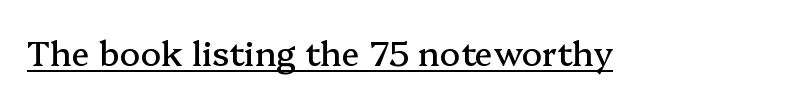
Q: Is the text italic (slanted)? A: No, it is upright.
Q: Is the typeface a serif or a sans-serif typeface? A: Serif.
Q: Is the text underlined? A: Yes.
Q: Is the spacing between letters normal or unusually wide? A: Normal.
Q: Width (condensed, normal, or wide)? A: Normal.
Q: Stroke contrast? A: Medium.
Q: x-height? A: Medium.
Q: Monospaced? A: No.
